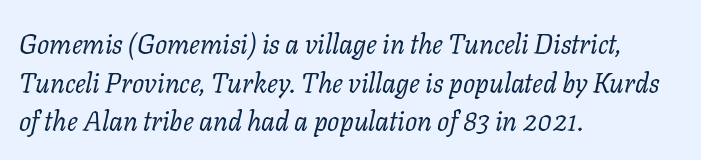
The strip under each line holds only bare page. The axis of the letterforms is tilted away from vertical. A normal amount of white space separates one row of letters from the next. Nothing heavy about these letters — not bold at all. How are the letters spaced? Ordinarily, with no added tracking. These lines stack with their left ends in a neat column.
